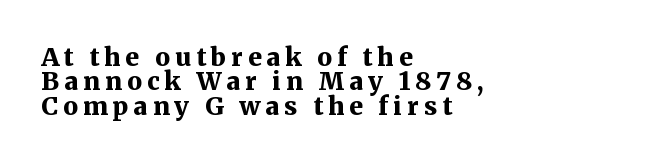
{"italic": "no", "bold": "yes", "underline": "no", "align": "left", "line_spacing": "tight", "line_spacing_ratio": 0.98, "letter_spacing": "wide", "letter_spacing_em": 0.2, "glyph_px": 25}
